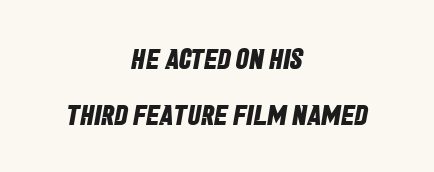
{"serif": "no", "bold": "yes", "weight": "bold", "width": "condensed", "stroke_contrast": "low", "x_height": "large", "monospaced": "no", "underline": "no", "align": "center", "line_spacing": "loose", "line_spacing_ratio": 1.94, "letter_spacing": "normal", "letter_spacing_em": 0.0, "glyph_px": 29}
